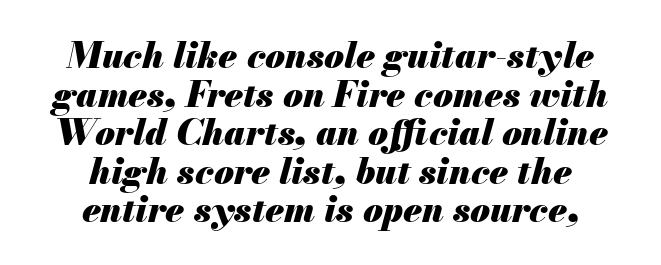
Q: Is the text bold? A: Yes.
Q: Is the text italic (slanted)? A: Yes, it leans right by about 13 degrees.
Q: Is the text underlined? A: No.
Q: How is the paragraph aligned? A: Centered.
Q: Is the spacing between letters normal or unusually wide? A: Normal.
Q: Is the spacing between lines tight, normal or loose? A: Tight.
Q: Width (condensed, normal, or wide)? A: Normal.
Q: Stroke contrast? A: Medium.
Q: x-height? A: Small.
Q: Monospaced? A: No.
